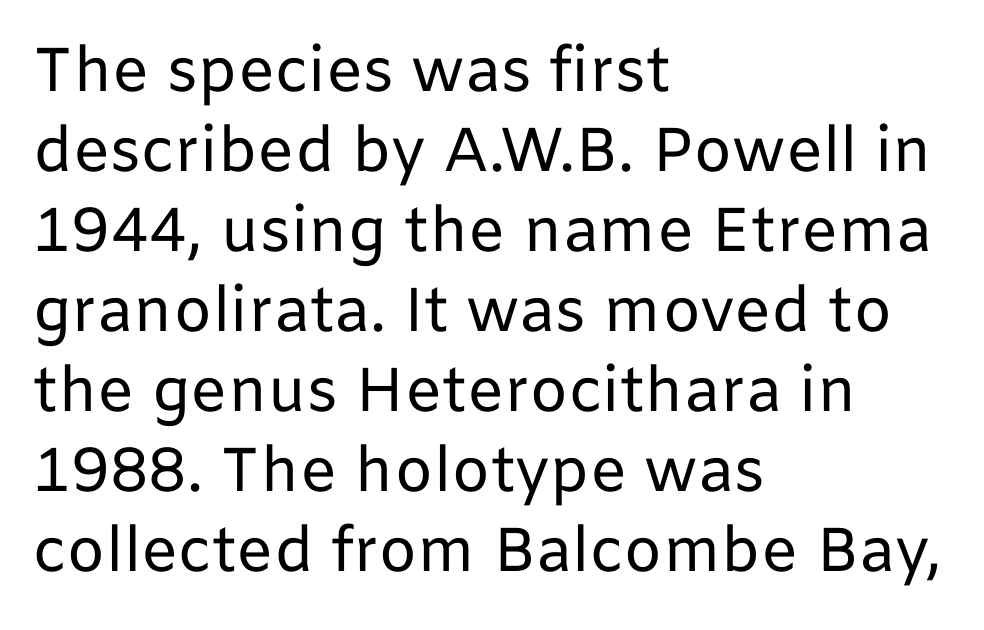
The image shows 62 px regular-weight sans-serif type, upright; set left-aligned, normal line spacing (1.29x), normal letter spacing, not underlined; low stroke contrast and a medium x-height.
